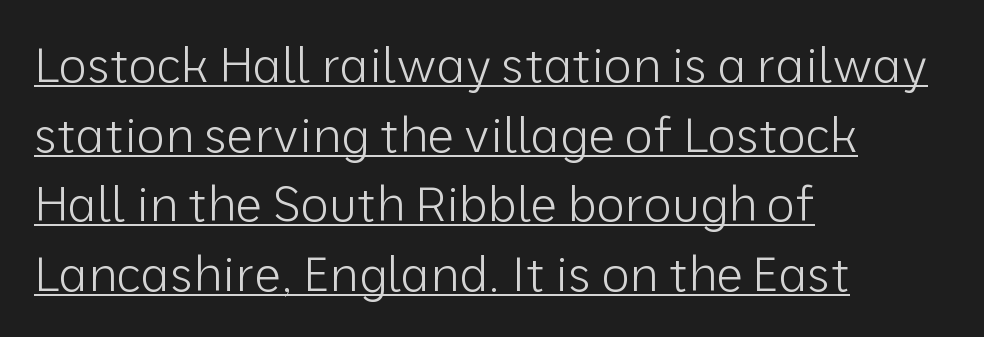
The image shows 48 px light sans-serif type, upright; set left-aligned, normal line spacing (1.45x), normal letter spacing, underlined; low stroke contrast and a medium x-height.
